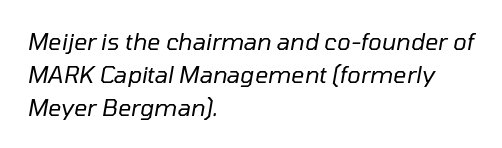
Q: Is the text bold? A: No.
Q: Is the text italic (slanted)? A: Yes, it leans right by about 10 degrees.
Q: Is the text underlined? A: No.
Q: How is the paragraph aligned? A: Left-aligned.
Q: Is the spacing between letters normal or unusually wide? A: Normal.
Q: Is the spacing between lines tight, normal or loose? A: Normal.
